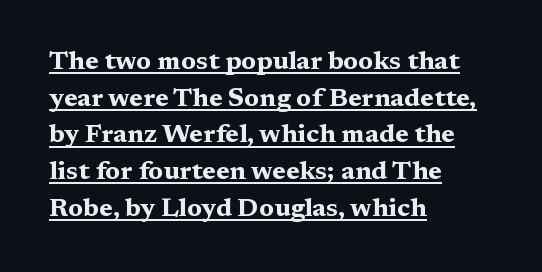
{"italic": "no", "bold": "yes", "underline": "yes", "align": "left", "line_spacing": "normal", "line_spacing_ratio": 1.41, "letter_spacing": "normal", "letter_spacing_em": 0.0, "glyph_px": 26}
